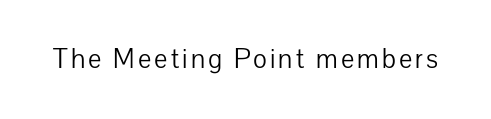
The image shows 28 px light sans-serif type, upright; set not underlined; low stroke contrast and a medium x-height.
